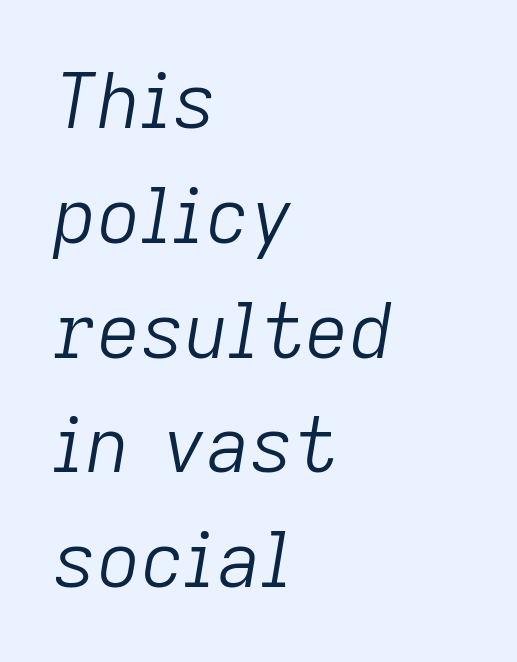
This block has exactly the height ordinary leading produces. Spacing between characters is what you'd get straight out of the box. Proportional: the letters do not fall into vertical columns. The typography opts for an oblique posture over an upright one. The typeface has the unassuming heft of standard copy or less. The setting favours the left margin, as ordinary paragraphs usually do.
